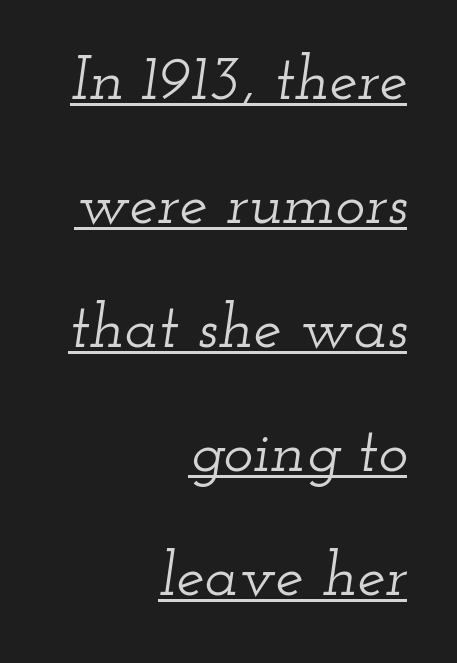
The image shows 63 px wide serif type, italic (leaning right); set right-aligned, loose line spacing (1.97x), normal letter spacing, underlined; low stroke contrast and a small x-height.
